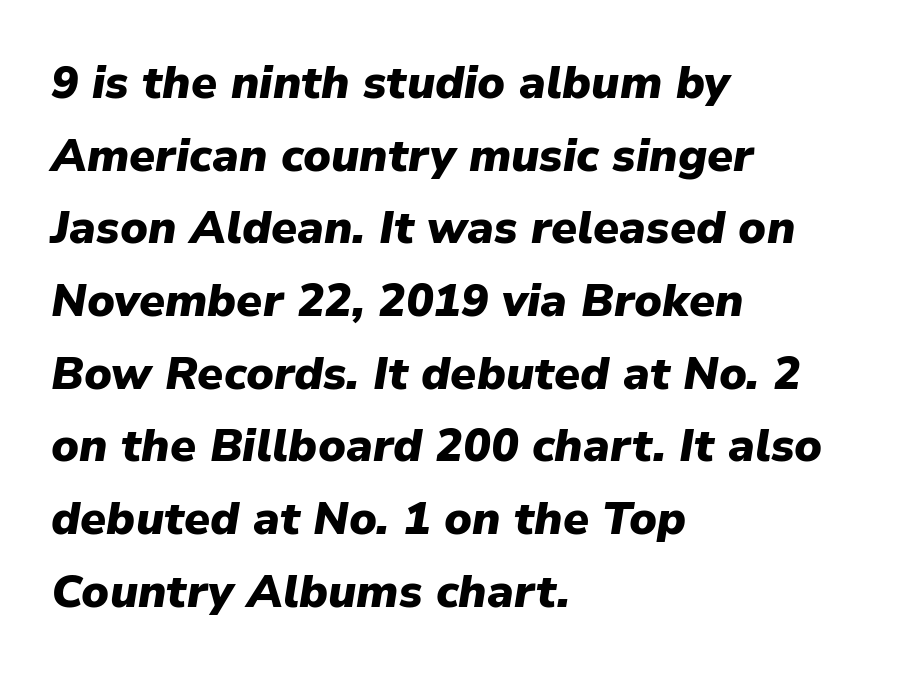
Anything drawn beneath the words? Only blank space. Successive baselines arrive at the customary interval. A classic flush-left, rag-right setting is used for this passage. If you drew a line through each stem, it would be angled.
